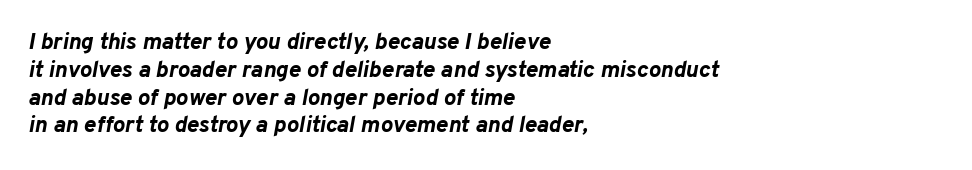
{"italic": "yes", "lean": "right", "slant_degrees": 10, "bold": "yes", "underline": "no", "align": "left", "line_spacing_ratio": 1.21, "letter_spacing": "normal", "letter_spacing_em": 0.0, "glyph_px": 23}
